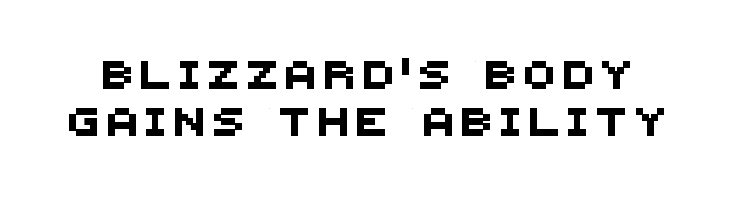
What kind of face is this? One without serifs — a sans. The letters advance in unequal steps, a hallmark of proportional type. Inter-character spacing is expanded well beyond the font's built-in metrics. The vertical gap from one line to the next is medium. Lines of text with bare space underneath.
